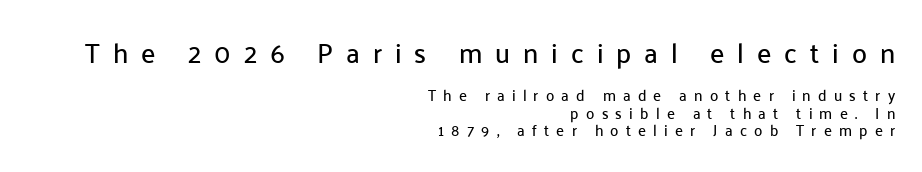
{"italic": "no", "underline": "no", "align": "right", "line_spacing_ratio": 1.19, "letter_spacing": "wide", "letter_spacing_em": 0.48, "larger_block": "first", "size_ratio": 1.8, "glyph_px": 27}
